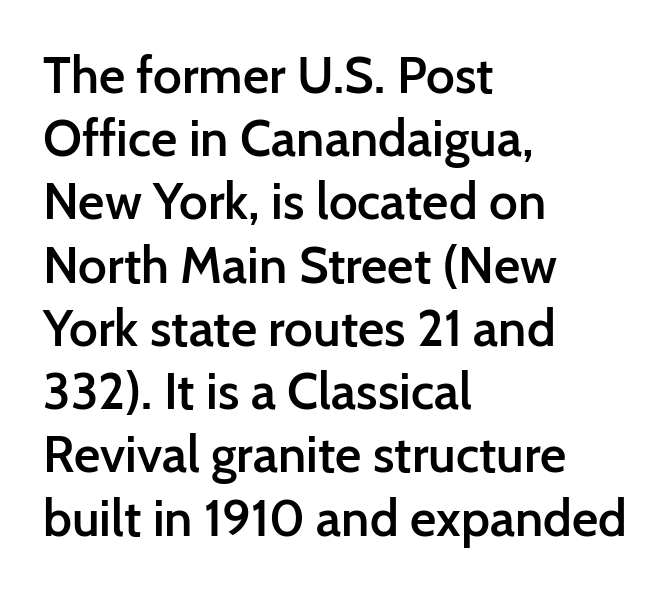
The image shows 51 px semibold sans-serif type, upright; set left-aligned, line spacing 1.24x, normal letter spacing, not underlined; low stroke contrast and a medium x-height.
